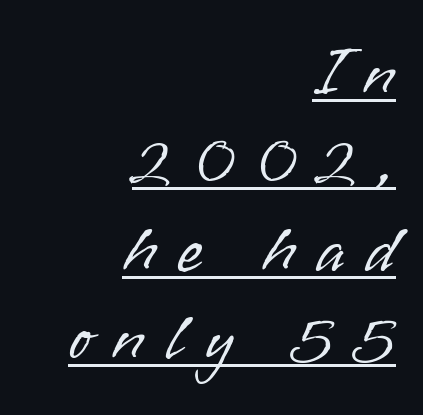
The image shows 68 px light sans-serif type; set right-aligned, normal line spacing (1.3x), unusually wide letter spacing (+0.3 em), underlined; low stroke contrast and a small x-height.
